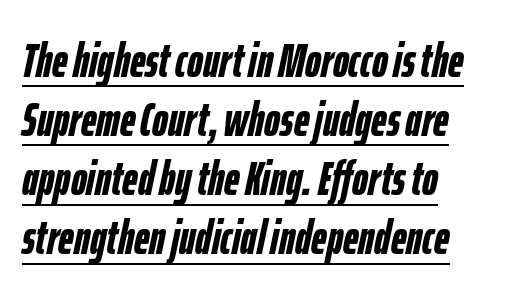
{"italic": "yes", "lean": "right", "slant_degrees": 12, "bold": "yes", "weight": "semibold", "width": "condensed", "stroke_contrast": "low", "x_height": "medium", "monospaced": "no", "underline": "yes", "align": "left", "line_spacing_ratio": 1.23, "letter_spacing": "normal", "letter_spacing_em": 0.0, "glyph_px": 48}
